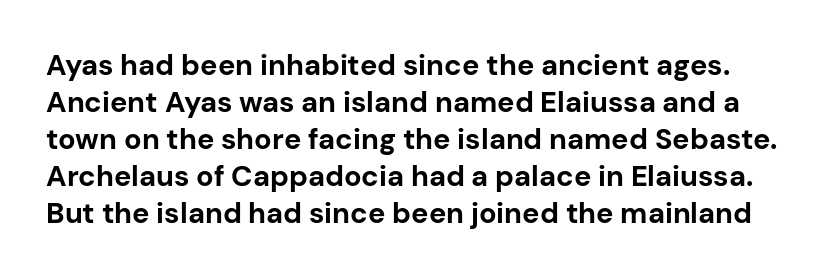
The image shows 29 px bold sans-serif type, upright; set normal line spacing (1.28x), normal letter spacing, not underlined; low stroke contrast and a medium x-height.
